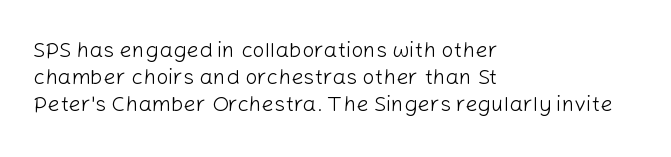
Honestly, the letter spacing is just normal — you wouldn't notice it. A student would call this left alignment; a typographer would say flush left, rag right. The font sits on the lighter half of the weight spectrum, regular included. Just letters on the line, the space beneath them empty.
